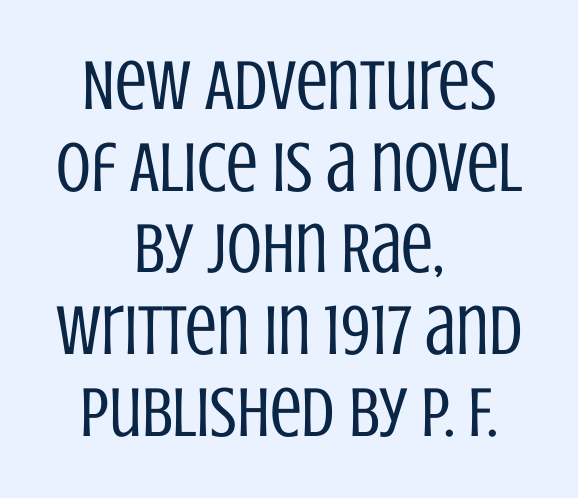
{"serif": "no", "italic": "no", "bold": "no", "weight": "regular", "width": "condensed", "stroke_contrast": "low", "x_height": "large", "monospaced": "no", "underline": "no", "align": "center", "line_spacing": "tight", "line_spacing_ratio": 1.15, "letter_spacing": "normal", "letter_spacing_em": 0.0, "glyph_px": 71}
